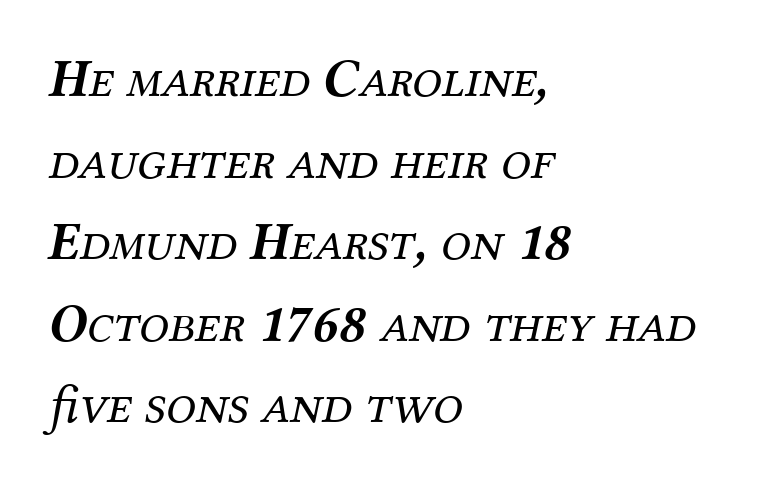
Q: Is the text bold? A: No.
Q: Is the text italic (slanted)? A: Yes, it leans right by about 12 degrees.
Q: Is the typeface a serif or a sans-serif typeface? A: Serif.
Q: Is the text underlined? A: No.
Q: How is the paragraph aligned? A: Left-aligned.
Q: Is the spacing between letters normal or unusually wide? A: Normal.
Q: Is the spacing between lines tight, normal or loose? A: Normal.
Q: Width (condensed, normal, or wide)? A: Normal.
Q: Stroke contrast? A: Medium.
Q: x-height? A: Medium.
Q: Monospaced? A: No.
